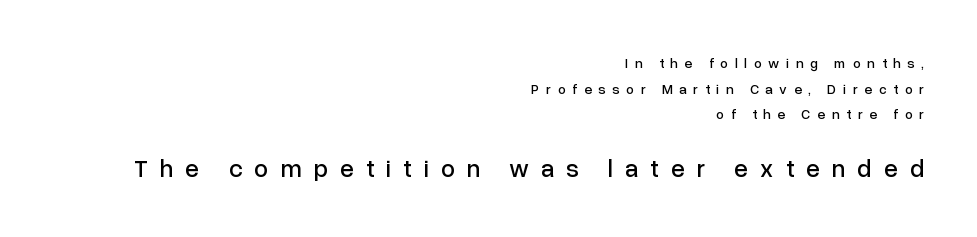
Q: Is the text italic (slanted)? A: No, it is upright.
Q: Is the text underlined? A: No.
Q: How is the paragraph aligned? A: Right-aligned.
Q: Is the spacing between letters normal or unusually wide? A: Unusually wide.
Q: Which block of text is set in a larger size, the first (top) or the second (bottom)? A: The second (bottom) one.
